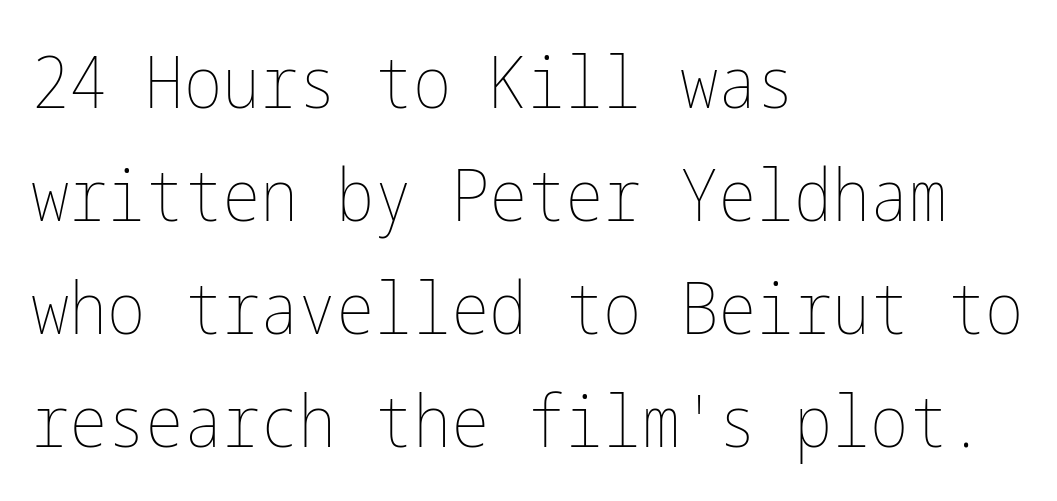
Q: Is the text bold? A: No.
Q: Is the text italic (slanted)? A: No, it is upright.
Q: Is the text underlined? A: No.
Q: How is the paragraph aligned? A: Left-aligned.
Q: Is the spacing between letters normal or unusually wide? A: Normal.
Q: Is the spacing between lines tight, normal or loose? A: Normal.
Q: Width (condensed, normal, or wide)? A: Condensed.
Q: Stroke contrast? A: Low.
Q: x-height? A: Medium.
